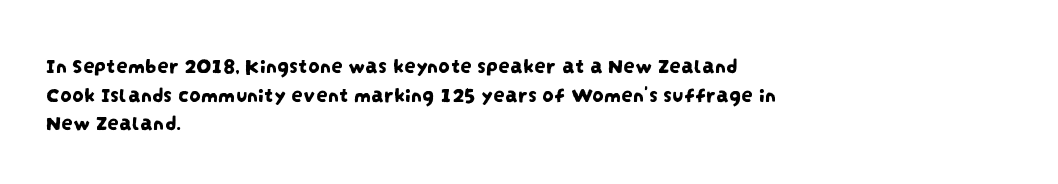
{"underline": "no", "align": "left", "line_spacing_ratio": 1.24, "letter_spacing": "normal", "letter_spacing_em": 0.0, "glyph_px": 23}
